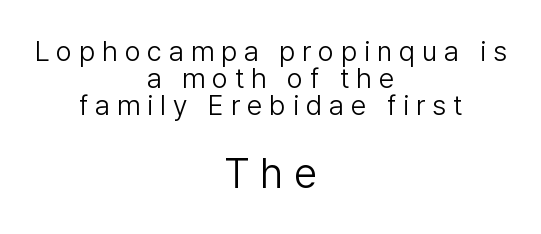
The image shows 42 px light sans-serif type, upright; set centered, tight line spacing (0.96x), unusually wide letter spacing (+0.25 em), not underlined; the second (bottom) block is 1.5x larger; low stroke contrast and a medium x-height.
